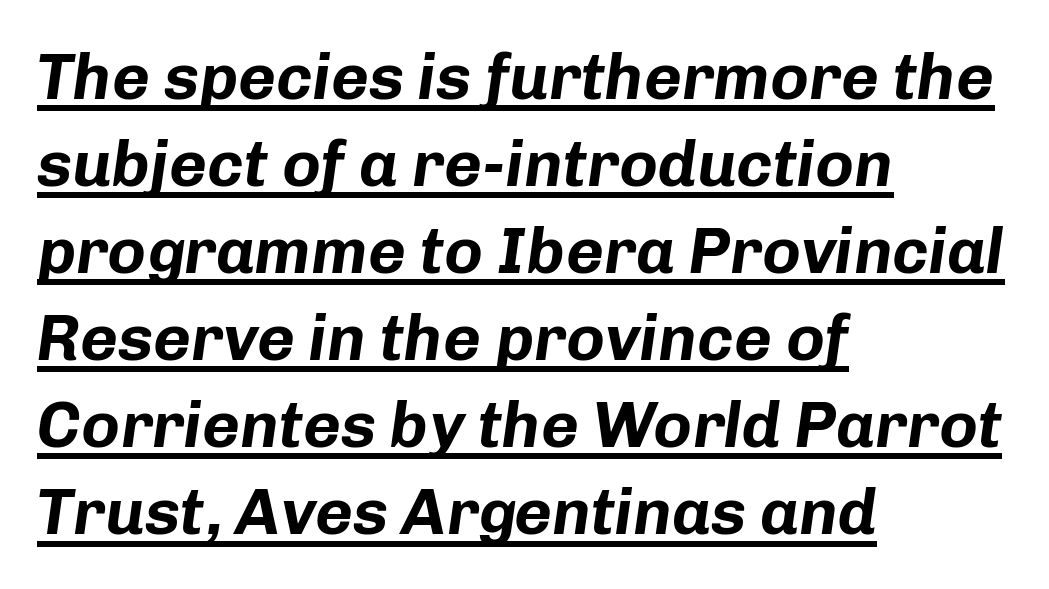
Q: Is the text bold? A: Yes.
Q: Is the text italic (slanted)? A: Yes, it leans right by about 8 degrees.
Q: Is the text underlined? A: Yes.
Q: How is the paragraph aligned? A: Left-aligned.
Q: Is the spacing between letters normal or unusually wide? A: Normal.
Q: Is the spacing between lines tight, normal or loose? A: Normal.
Q: Width (condensed, normal, or wide)? A: Normal.
Q: Stroke contrast? A: Low.
Q: x-height? A: Medium.
Q: Monospaced? A: No.
